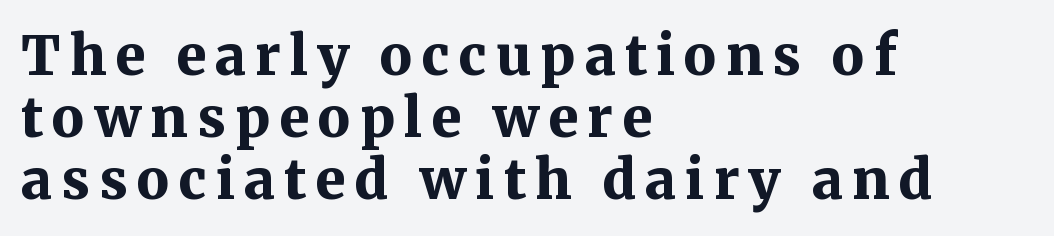
The image shows 54 px bold serif type, upright; set left-aligned, tight line spacing (1.15x), not underlined; medium stroke contrast and a medium x-height.
